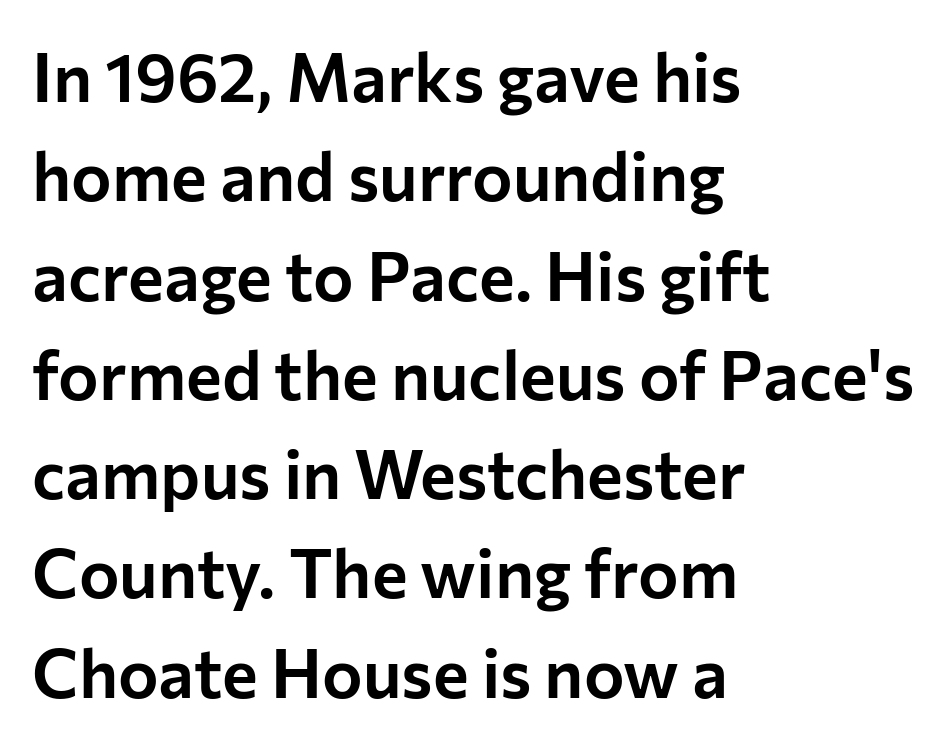
The image shows 68 px sans-serif type, upright; set left-aligned, normal line spacing (1.46x), normal letter spacing, not underlined; low stroke contrast and a medium x-height.
